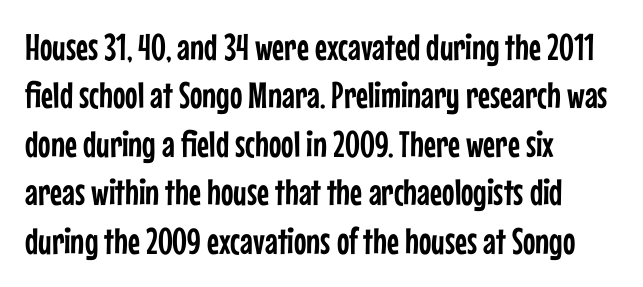
{"serif": "no", "italic": "no", "width": "condensed", "stroke_contrast": "low", "x_height": "medium", "monospaced": "no", "underline": "no", "align": "left", "line_spacing": "normal", "line_spacing_ratio": 1.31, "letter_spacing": "normal", "letter_spacing_em": 0.0, "glyph_px": 37}
